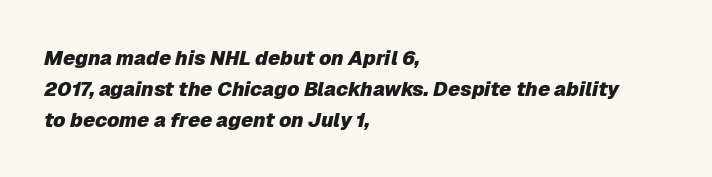
Q: Is the text bold? A: Yes.
Q: Is the text italic (slanted)? A: Yes, it leans right by about 12 degrees.
Q: Is the text underlined? A: No.
Q: How is the paragraph aligned? A: Left-aligned.
Q: Is the spacing between letters normal or unusually wide? A: Normal.
Q: Is the spacing between lines tight, normal or loose? A: Normal.
